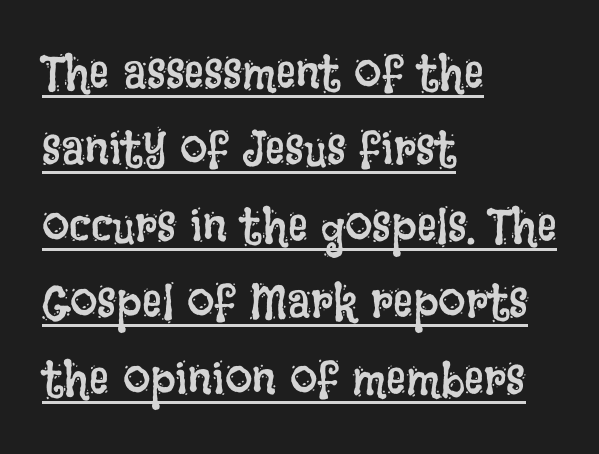
Q: Is the text bold? A: No.
Q: Is the text italic (slanted)? A: No, it is upright.
Q: Is the text underlined? A: Yes.
Q: How is the paragraph aligned? A: Left-aligned.
Q: Is the spacing between letters normal or unusually wide? A: Normal.
Q: Is the spacing between lines tight, normal or loose? A: Normal.
Q: Width (condensed, normal, or wide)? A: Condensed.
Q: Stroke contrast? A: Low.
Q: x-height? A: Large.
Q: Monospaced? A: No.
